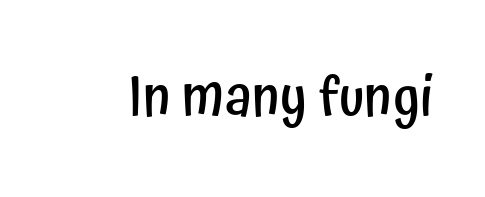
Check under the words: just untouched page. Varying glyph widths throughout — classic text-font behaviour. It's the straight-up-and-down kind of type. The type is set solid horizontally, with unmodified tracking. The letters carry no serifs — their stems end cleanly without finishing strokes. The rendering uses a semibold face; strokes are thickened but not to full bold.
